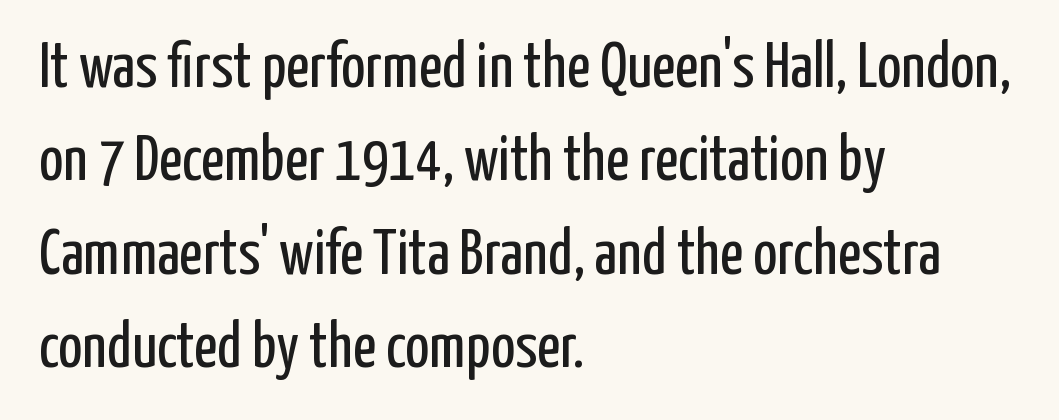
This sample uses a sans-serif face. The paragraph shown leans on its left margin. What stands out about the letter spacing? Nothing — it is the standard amount. Quick note: not italic, upright.
